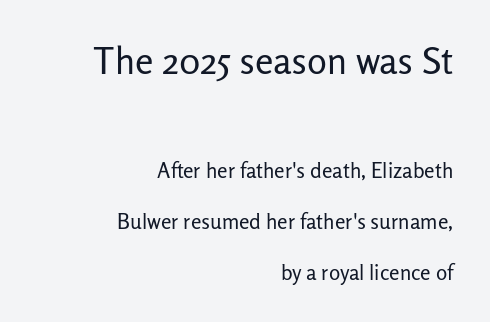
The image shows 37 px regular-weight sans-serif type, upright; set right-aligned, loose line spacing (2.43x), normal letter spacing, not underlined; the first (top) block is 1.76x larger; low stroke contrast and a medium x-height.
